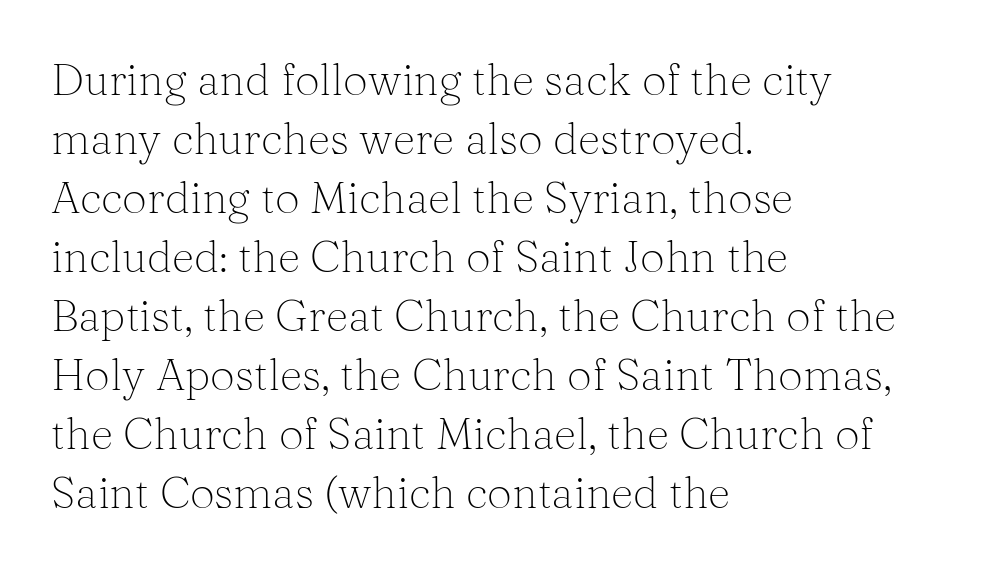
{"serif": "yes", "italic": "no", "bold": "no", "weight": "light", "width": "normal", "stroke_contrast": "medium", "x_height": "medium", "monospaced": "no", "underline": "no", "align": "left", "line_spacing": "normal", "line_spacing_ratio": 1.34, "letter_spacing": "normal", "letter_spacing_em": 0.0, "glyph_px": 44}
